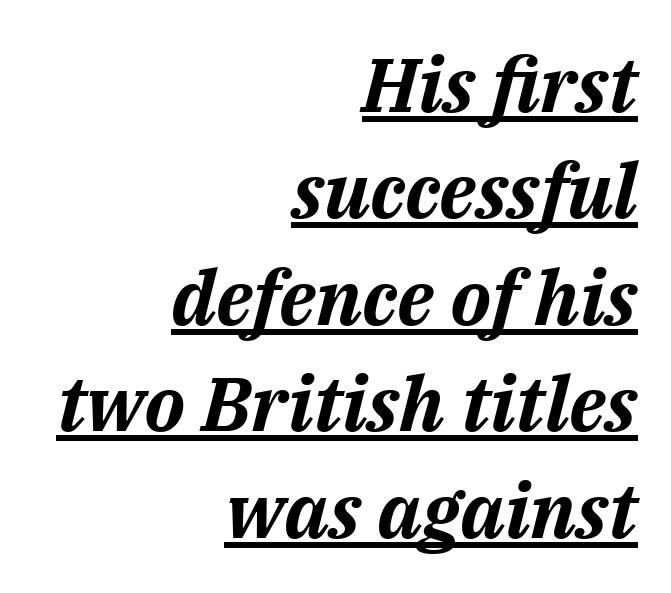
Reading down the block, your eye finds every line finishing at a fixed right position. Underline: present. These words are printed bold, with thick strokes throughout. Short note: letters normally spaced. Evenly set lines give the paragraph a standard silhouette.
